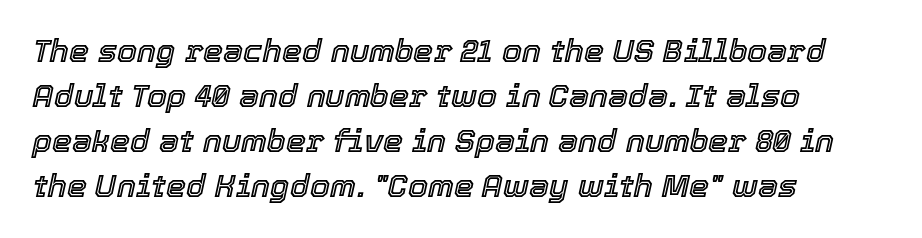
The area under the type is left untouched. The font's italic variant was chosen for this text. The block of text has a typical density, with ordinary space between rows. Where is the straight margin? On the left. The passage shown has conventional tracking throughout.
